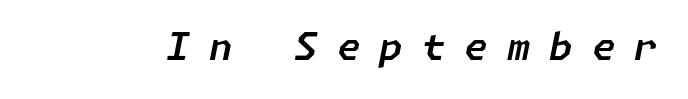
You can tell it's italic because the verticals aren't actually vertical. Letters rest on an invisible, unmarked baseline. Substantial extra tracking has been applied to these lines.
